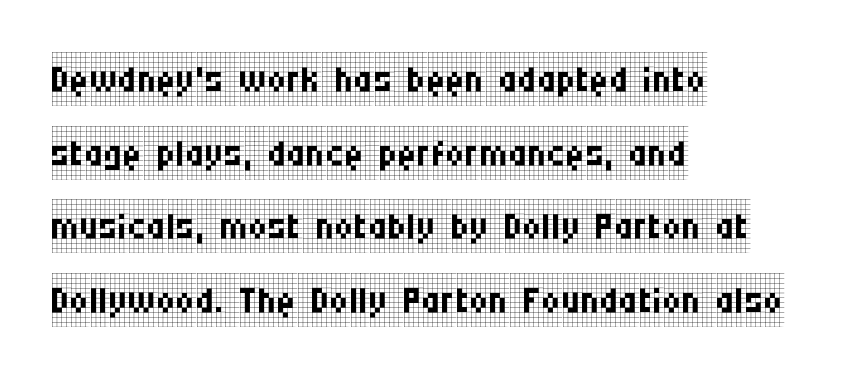
Does the lettering tilt? It doesn't — this is upright. The horizontal fit of the characters is conventional and even. A serif font was chosen for this passage. Plain, unruled lines of type.
